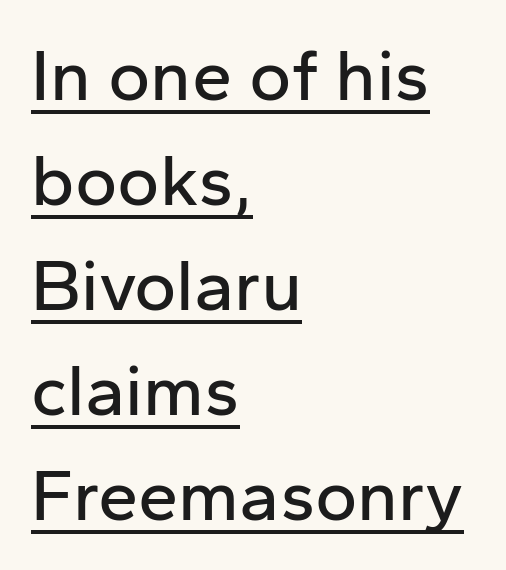
Looks like regular typesetting: each glyph gets only the width it needs. The letterforms sit shoulder to shoulder at normal distance. Line spacing here is normal. The letters stand upright; this is a roman face. The characters display no serif detailing; their extremities are plain. Descenders here cross a horizontal rule under the line.
